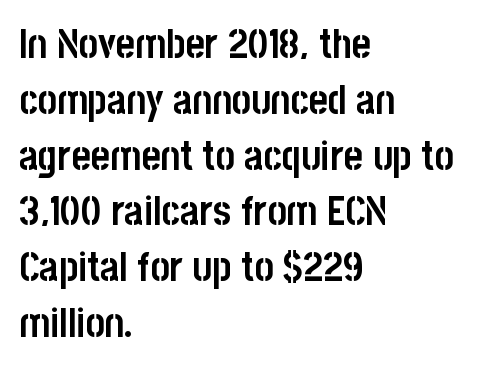
{"serif": "no", "italic": "no", "bold": "yes", "weight": "semibold", "width": "condensed", "stroke_contrast": "low", "x_height": "large", "monospaced": "no", "underline": "no", "align": "left", "line_spacing": "normal", "line_spacing_ratio": 1.36, "letter_spacing": "normal", "letter_spacing_em": 0.0, "glyph_px": 41}
